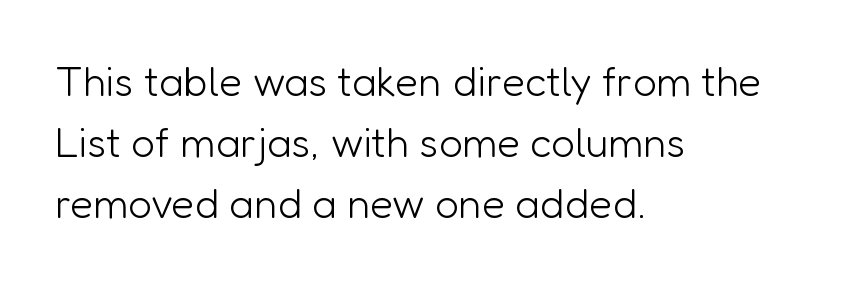
The image shows 42 px light sans-serif type, upright; set left-aligned, normal line spacing (1.45x), normal letter spacing, not underlined; low stroke contrast and a medium x-height.
